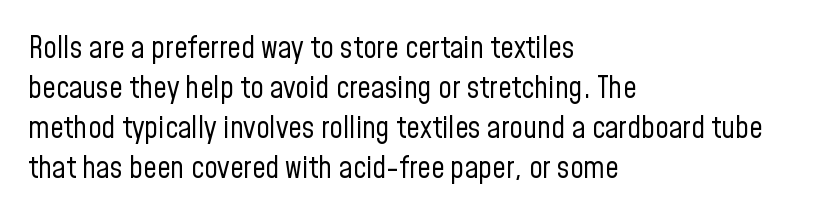
Upright lettering throughout. Where is the straight margin? On the left. These glyphs show unthickened strokes, regular width or finer. Spacing verdict: proportional, widths tailored to each character. The lines sit at an ordinary, default distance from one another.
